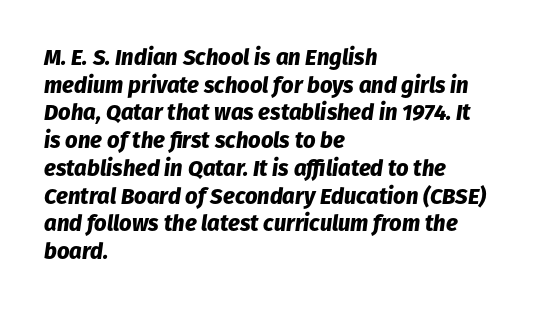
The image shows 22 px bold type, italic (leaning right); set left-aligned, normal line spacing (1.26x), normal letter spacing, not underlined.
